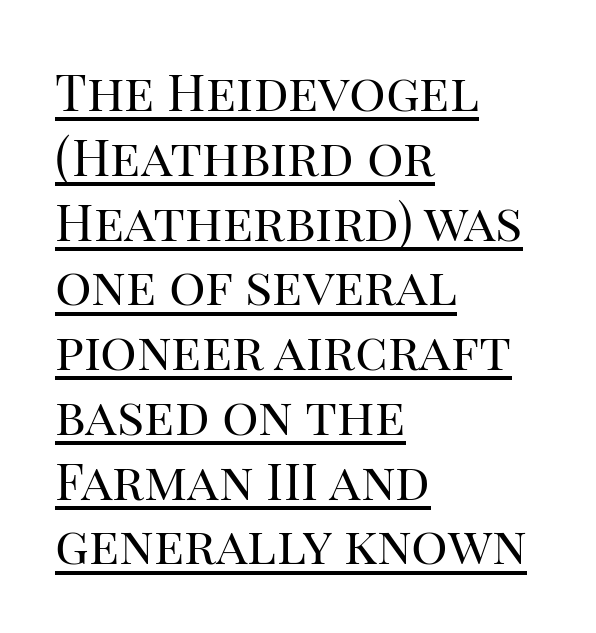
The image shows 51 px regular-weight serif type, upright; set left-aligned, normal line spacing (1.27x), normal letter spacing, underlined; high stroke contrast and a large x-height.
